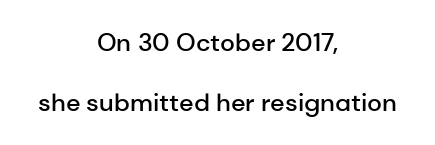
A bare baseline throughout the passage. Compared with typical body copy, the letter spacing here is the same. Firm but not heavy-handed strokes: this text is semibold. Compared with typical paragraphs, the rows here are farther apart. Short and long lines alike share a common midpoint.
